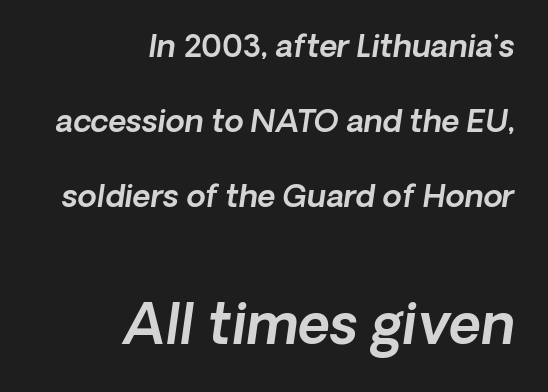
The image shows 55 px sans-serif type; set right-aligned, loose line spacing (2.42x), normal letter spacing, not underlined; the second (bottom) block is 1.77x larger; a medium x-height.
